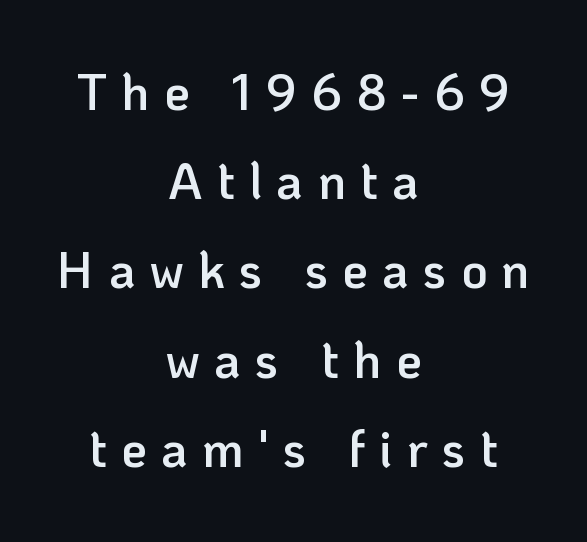
Q: Is the text bold? A: Semi-bold.
Q: Is the text italic (slanted)? A: No, it is upright.
Q: Is the typeface a serif or a sans-serif typeface? A: Sans-serif.
Q: Is the text underlined? A: No.
Q: How is the paragraph aligned? A: Centered.
Q: Is the spacing between letters normal or unusually wide? A: Unusually wide.
Q: Width (condensed, normal, or wide)? A: Normal.
Q: Stroke contrast? A: Low.
Q: x-height? A: Medium.
Q: Monospaced? A: No.
